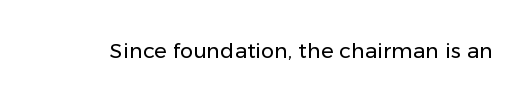
The image shows 21 px text type, upright; set normal letter spacing, not underlined.
